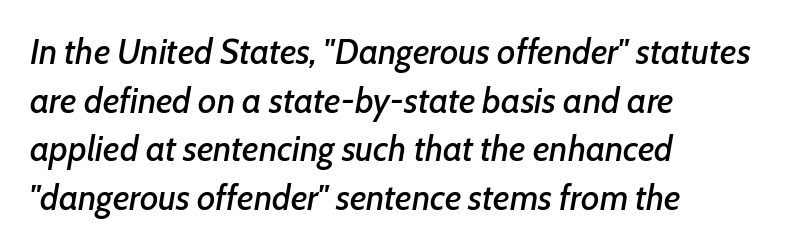
Q: Is the text italic (slanted)? A: Yes, it leans right by about 7 degrees.
Q: Is the text underlined? A: No.
Q: How is the paragraph aligned? A: Left-aligned.
Q: Is the spacing between letters normal or unusually wide? A: Normal.
Q: Is the spacing between lines tight, normal or loose? A: Normal.
Q: Width (condensed, normal, or wide)? A: Normal.
Q: Stroke contrast? A: Low.
Q: x-height? A: Medium.
Q: Monospaced? A: No.
